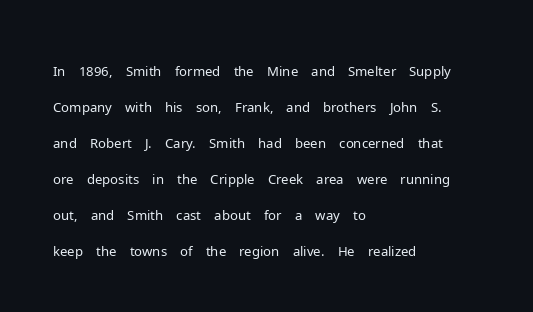
The image shows 27 px text type, upright; set left-aligned, normal line spacing (1.33x), normal letter spacing, not underlined.
